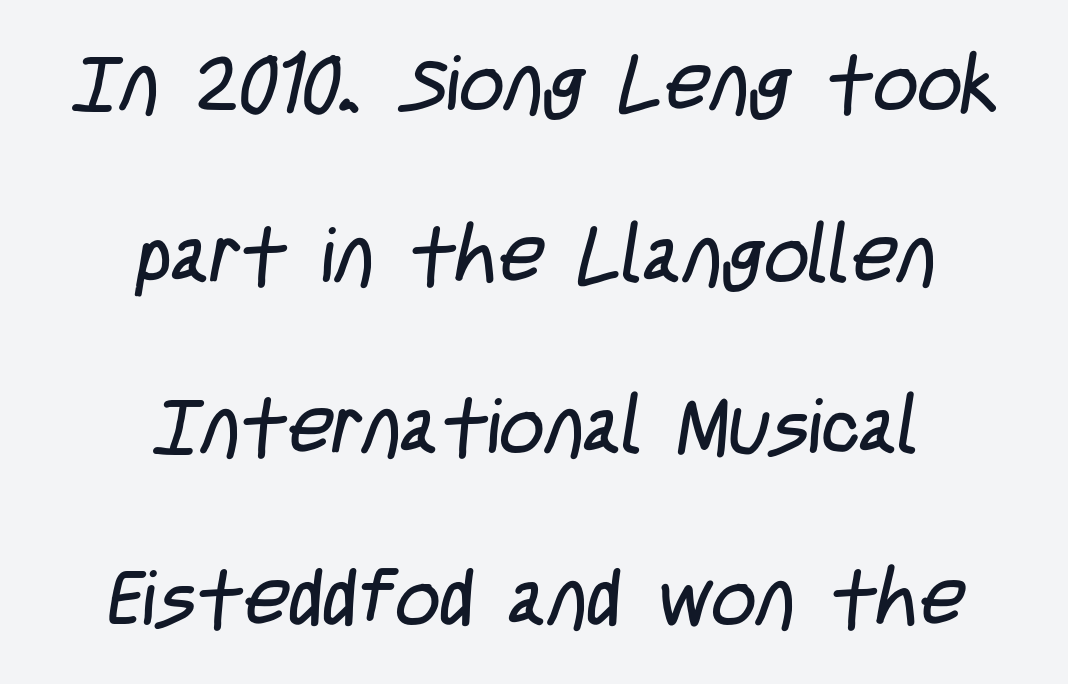
Q: Is the text bold? A: No.
Q: Is the typeface a serif or a sans-serif typeface? A: Sans-serif.
Q: Is the text underlined? A: No.
Q: How is the paragraph aligned? A: Centered.
Q: Is the spacing between letters normal or unusually wide? A: Normal.
Q: Is the spacing between lines tight, normal or loose? A: Loose.
Q: Width (condensed, normal, or wide)? A: Condensed.
Q: Stroke contrast? A: Low.
Q: x-height? A: Large.
Q: Monospaced? A: No.
